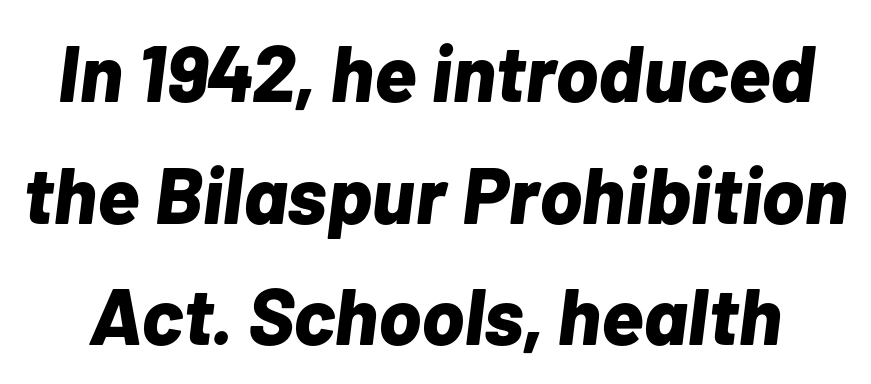
The image shows 80 px bold type, italic (leaning right); set normal line spacing (1.52x), normal letter spacing, not underlined; low stroke contrast and a medium x-height.
